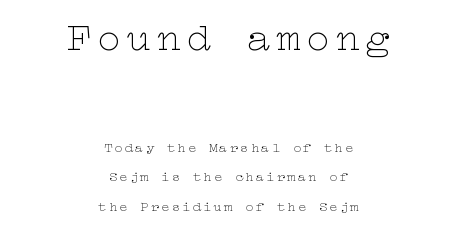
Q: Is the text bold? A: No.
Q: Is the text italic (slanted)? A: No, it is upright.
Q: Is the text underlined? A: No.
Q: How is the paragraph aligned? A: Centered.
Q: Is the spacing between lines tight, normal or loose? A: Loose.
Q: Which block of text is set in a larger size, the first (top) or the second (bottom)? A: The first (top) one.
Q: Width (condensed, normal, or wide)? A: Wide.
Q: Stroke contrast? A: Low.
Q: x-height? A: Medium.
